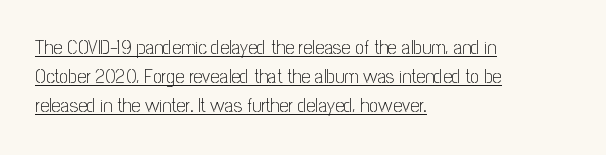
Q: Is the text bold? A: No.
Q: Is the text italic (slanted)? A: No, it is upright.
Q: Is the text underlined? A: Yes.
Q: How is the paragraph aligned? A: Left-aligned.
Q: Is the spacing between letters normal or unusually wide? A: Normal.
Q: Is the spacing between lines tight, normal or loose? A: Normal.
